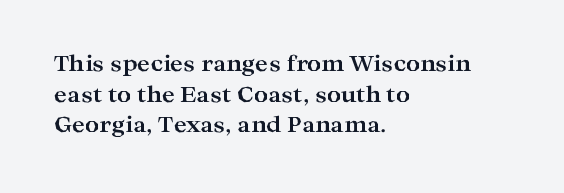
Q: Is the text bold? A: Yes.
Q: Is the text italic (slanted)? A: No, it is upright.
Q: Is the text underlined? A: No.
Q: How is the paragraph aligned? A: Left-aligned.
Q: Is the spacing between letters normal or unusually wide? A: Normal.
Q: Is the spacing between lines tight, normal or loose? A: Normal.
